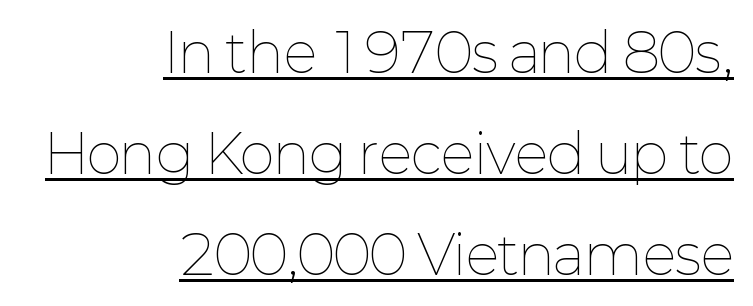
Look at the tracking — it's just the regular setting, nothing added. Notice how the stems are strictly vertical — no italics here. Heft: none added — not bold. Each letter keeps its own natural width here, so spacing adapts to shape.
